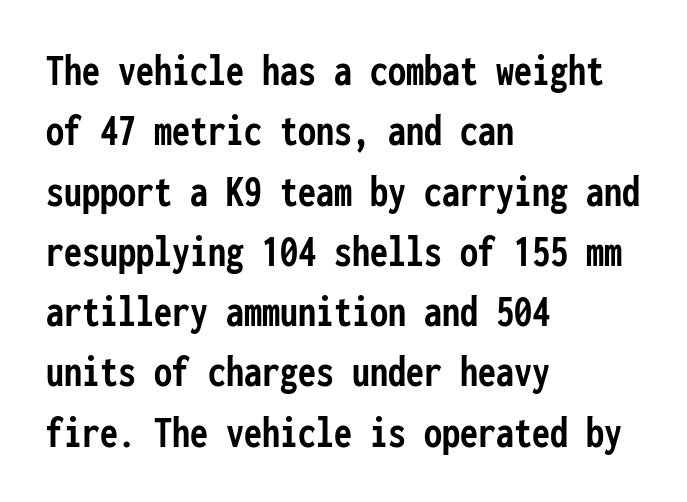
Stroke terminals: plain, sans-serif. The lines sit at an ordinary, default distance from one another. Tracking here is standard; glyphs follow each other at the usual distance. Every stem runs plumb, perpendicular to the baseline. Decoration check: the copy has no underline. Do the characters align in a grid? Yes, the font is monospaced.
